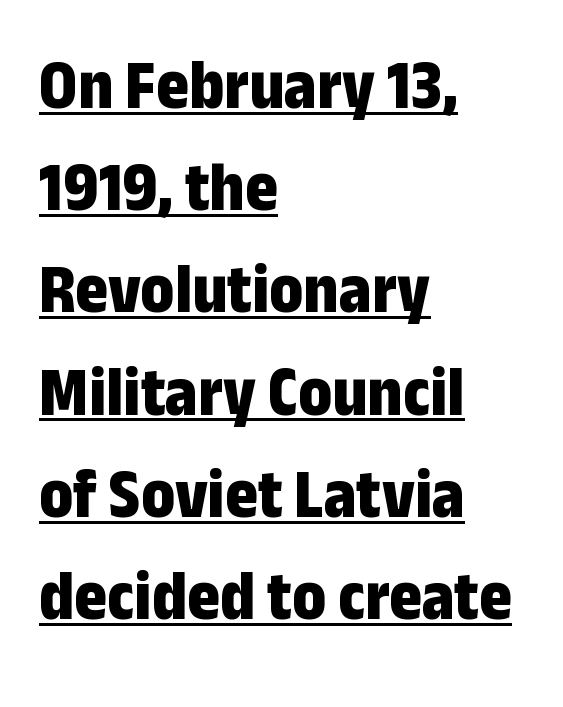
The image shows 70 px bold, condensed sans-serif type, upright; set left-aligned, normal line spacing (1.46x), normal letter spacing, underlined; low stroke contrast and a medium x-height.
